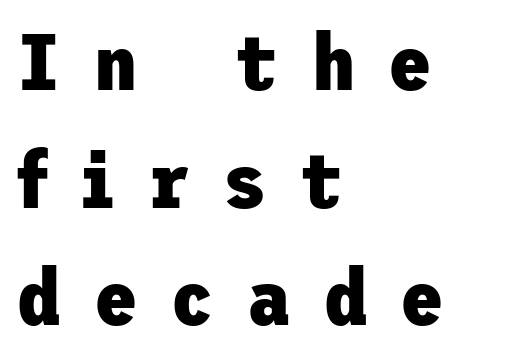
Q: Is the text bold? A: Yes.
Q: Is the text italic (slanted)? A: No, it is upright.
Q: Is the typeface a serif or a sans-serif typeface? A: Sans-serif.
Q: Is the text underlined? A: No.
Q: How is the paragraph aligned? A: Left-aligned.
Q: Is the spacing between letters normal or unusually wide? A: Unusually wide.
Q: Is the spacing between lines tight, normal or loose? A: Normal.
Q: Width (condensed, normal, or wide)? A: Normal.
Q: Stroke contrast? A: Low.
Q: x-height? A: Medium.
